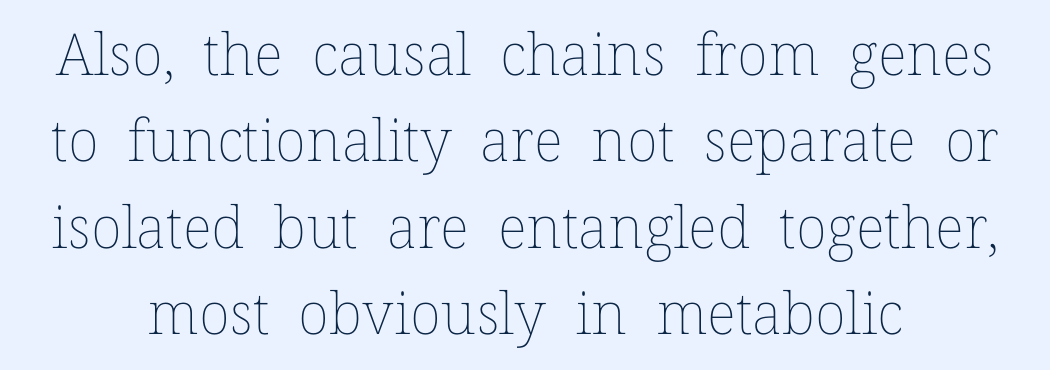
Q: Is the text bold? A: No.
Q: Is the text italic (slanted)? A: No, it is upright.
Q: Is the text underlined? A: No.
Q: How is the paragraph aligned? A: Centered.
Q: Is the spacing between letters normal or unusually wide? A: Normal.
Q: Is the spacing between lines tight, normal or loose? A: Normal.
Q: Width (condensed, normal, or wide)? A: Normal.
Q: Stroke contrast? A: Low.
Q: x-height? A: Medium.
Q: Monospaced? A: No.
